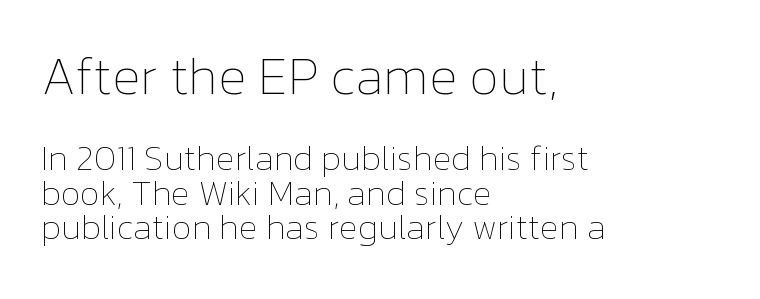
It's the straight-up-and-down kind of type. The rendering uses natural spacing where letterforms have individual widths. Inter-character spacing is left at the font's built-in metrics. Notice how descenders almost collide with the ascenders below — that's tight leading. The paragraph has a hard left edge and a soft right edge.
